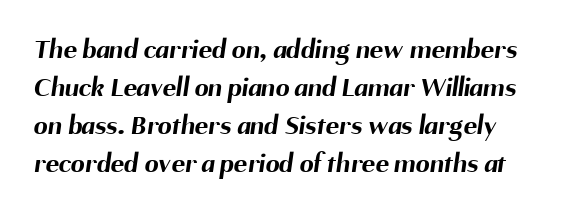
The image shows 28 px bold sans-serif type; set normal line spacing (1.36x), normal letter spacing, not underlined; medium stroke contrast and a medium x-height.
